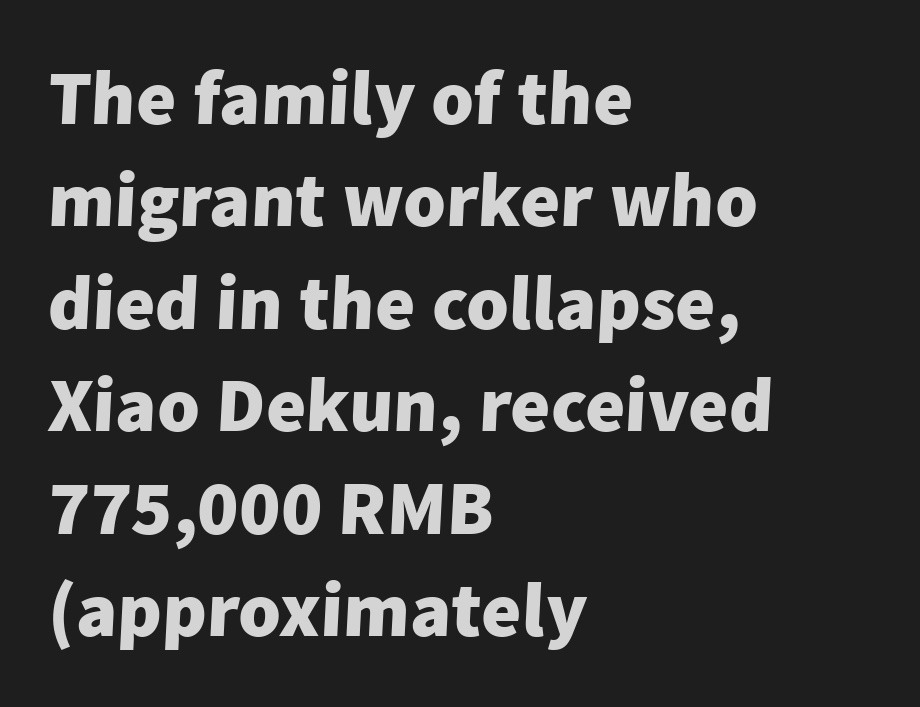
Q: Is the text bold? A: Yes.
Q: Is the typeface a serif or a sans-serif typeface? A: Sans-serif.
Q: Is the text underlined? A: No.
Q: How is the paragraph aligned? A: Left-aligned.
Q: Is the spacing between letters normal or unusually wide? A: Normal.
Q: Is the spacing between lines tight, normal or loose? A: Normal.
Q: Width (condensed, normal, or wide)? A: Normal.
Q: Stroke contrast? A: Low.
Q: x-height? A: Medium.
Q: Monospaced? A: No.
